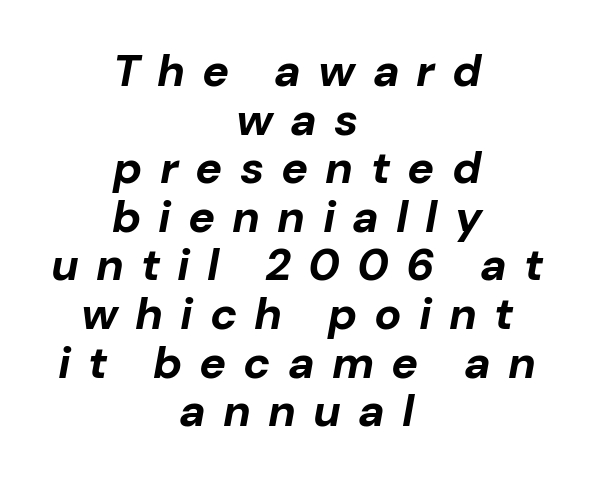
{"italic": "yes", "lean": "right", "slant_degrees": 10, "bold": "yes", "weight": "bold", "width": "normal", "stroke_contrast": "low", "x_height": "medium", "monospaced": "no", "underline": "no", "align": "center", "line_spacing": "tight", "line_spacing_ratio": 1.08, "letter_spacing": "wide", "letter_spacing_em": 0.38, "glyph_px": 45}
